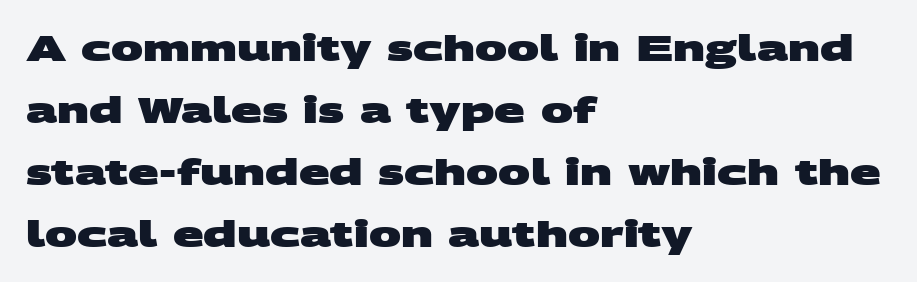
{"serif": "no", "bold": "yes", "weight": "heavy", "width": "wide", "stroke_contrast": "medium", "x_height": "large", "monospaced": "no", "underline": "no", "align": "left", "line_spacing_ratio": 1.72, "letter_spacing": "normal", "letter_spacing_em": 0.0, "glyph_px": 36}
